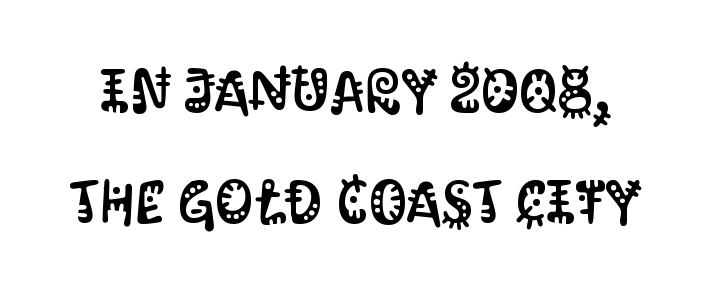
The image shows 61 px condensed sans-serif type, upright; set line spacing 1.82x, normal letter spacing, not underlined; medium stroke contrast and a large x-height.
